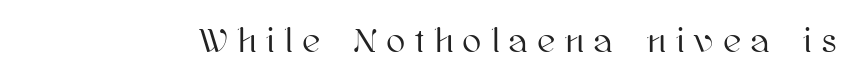
The passage shown has open, widely tracked lettering throughout. You could not count columns in this text — the font is proportionally spaced. Does the lettering tilt? It doesn't — this is upright. Each row of text sits above clean, open space.
